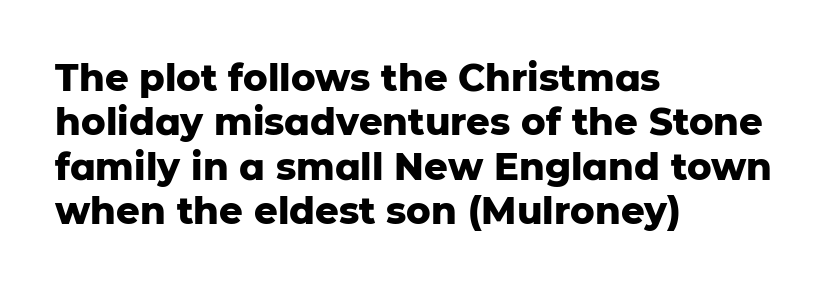
Q: Is the text bold? A: Yes.
Q: Is the text italic (slanted)? A: No, it is upright.
Q: Is the typeface a serif or a sans-serif typeface? A: Sans-serif.
Q: Is the text underlined? A: No.
Q: How is the paragraph aligned? A: Left-aligned.
Q: Is the spacing between letters normal or unusually wide? A: Normal.
Q: Width (condensed, normal, or wide)? A: Normal.
Q: Stroke contrast? A: Low.
Q: x-height? A: Medium.
Q: Monospaced? A: No.
